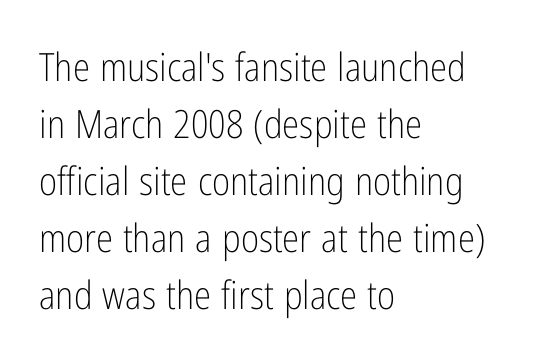
The image shows 39 px light, condensed sans-serif type, upright; set left-aligned, normal line spacing (1.46x), normal letter spacing, not underlined; low stroke contrast and a medium x-height.
